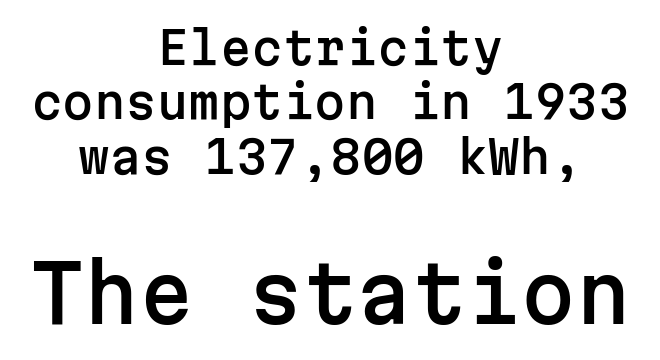
Q: Is the text italic (slanted)? A: No, it is upright.
Q: Is the typeface a serif or a sans-serif typeface? A: Sans-serif.
Q: Is the text underlined? A: No.
Q: How is the paragraph aligned? A: Centered.
Q: Is the spacing between letters normal or unusually wide? A: Normal.
Q: Which block of text is set in a larger size, the first (top) or the second (bottom)? A: The second (bottom) one.
Q: Width (condensed, normal, or wide)? A: Normal.
Q: Stroke contrast? A: Low.
Q: x-height? A: Medium.
Q: Monospaced? A: Yes.
